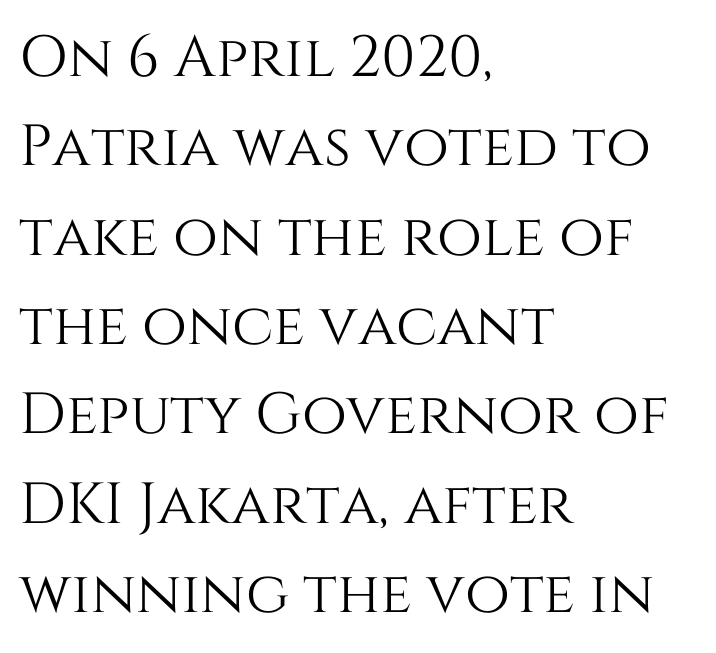
The image shows 58 px text type, upright; set left-aligned, normal line spacing (1.54x), normal letter spacing, not underlined; medium stroke contrast and a large x-height.
